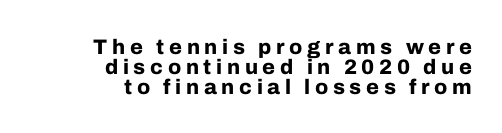
Q: Is the text bold? A: Yes.
Q: Is the text italic (slanted)? A: No, it is upright.
Q: Is the text underlined? A: No.
Q: How is the paragraph aligned? A: Right-aligned.
Q: Is the spacing between letters normal or unusually wide? A: Unusually wide.
Q: Is the spacing between lines tight, normal or loose? A: Tight.
